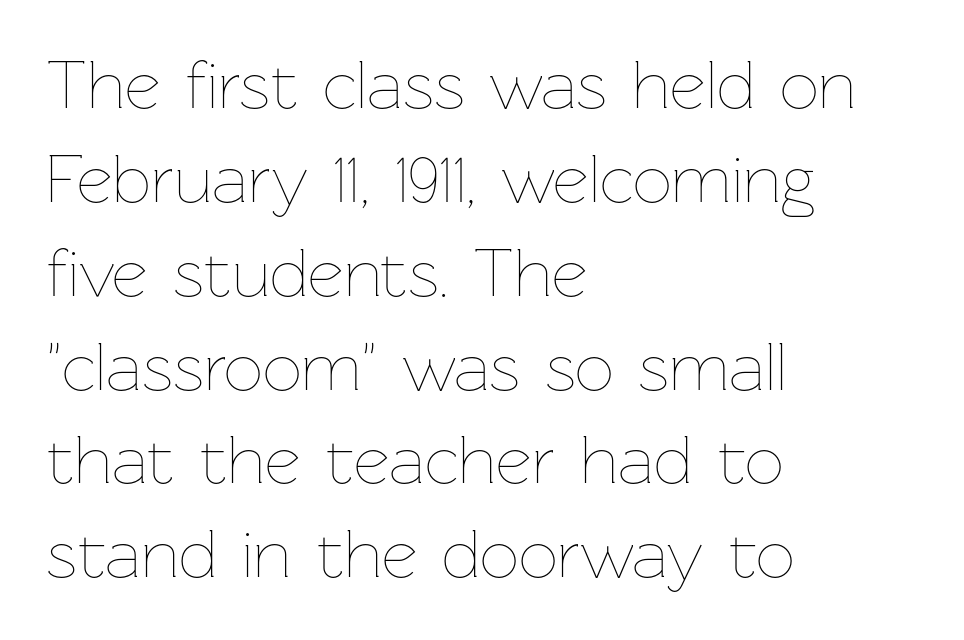
Glance below the letters and you will spot only blank space. The letterforms sit shoulder to shoulder at normal distance. Think of a printed novel: that variable character pitch is what you see here. Counters stay open thanks to moderate or lighter strokes. Successive baselines arrive at the customary interval. Nope, not italic — everything's standing straight.
